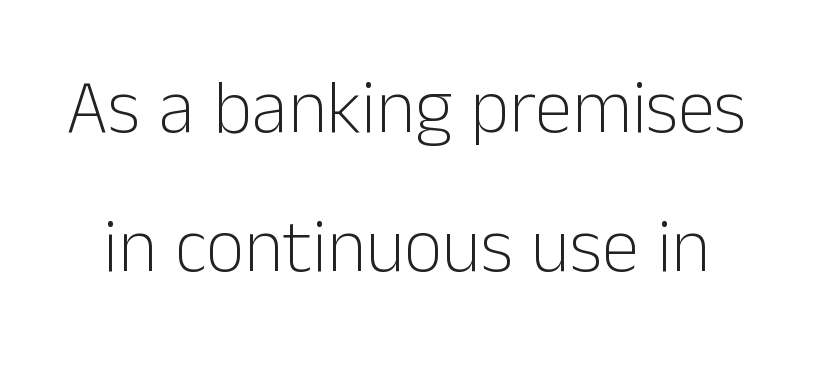
The image shows 75 px light sans-serif type, upright; set line spacing 1.86x, normal letter spacing, not underlined; low stroke contrast and a medium x-height.
